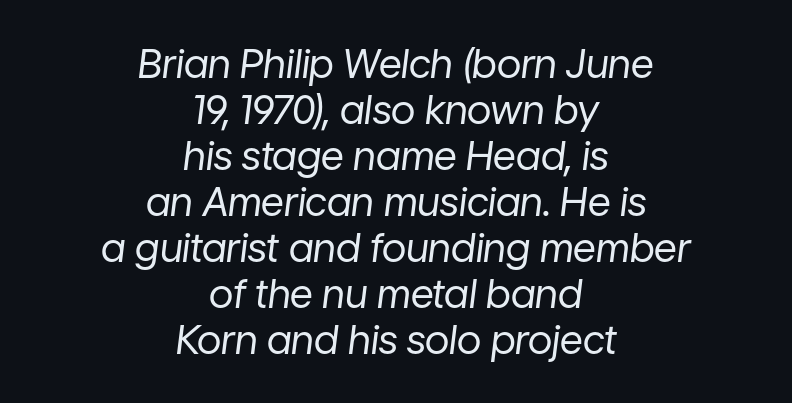
The passage shown is typed in a proportional face where columns would drift. The paragraph has two soft edges and a firm central axis. Unmarked baselines from the first word to the last. The font is comparable to plain body text, perhaps lighter. Nobody touched the tracking dial on this one.
